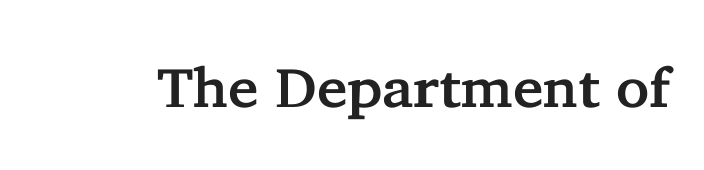
Letters rest on an invisible, unmarked baseline. Look at the bottom of the vertical strokes: they flare into serifs here. Ascenders rise straight up at ninety degrees. Letter spacing: default.
